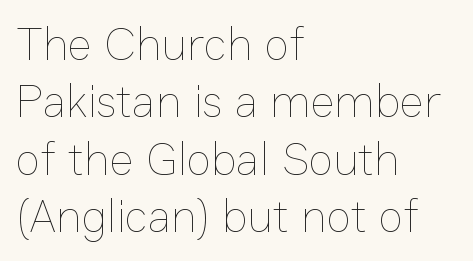
Q: Is the text bold? A: No.
Q: Is the text italic (slanted)? A: No, it is upright.
Q: Is the text underlined? A: No.
Q: How is the paragraph aligned? A: Left-aligned.
Q: Is the spacing between letters normal or unusually wide? A: Normal.
Q: Is the spacing between lines tight, normal or loose? A: Normal.
Q: Width (condensed, normal, or wide)? A: Normal.
Q: Stroke contrast? A: Low.
Q: x-height? A: Medium.
Q: Monospaced? A: No.
